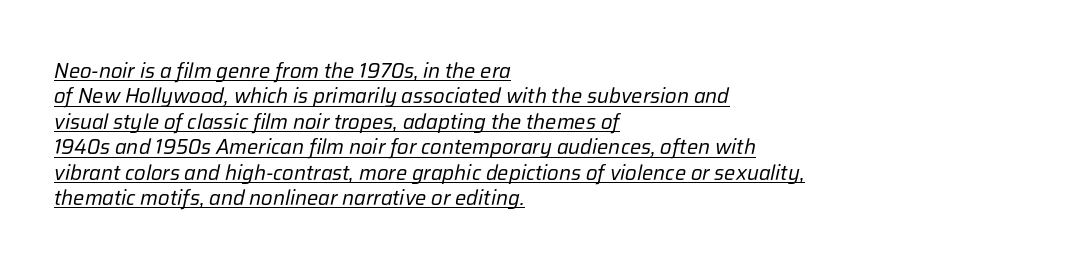
Q: Is the text bold? A: No.
Q: Is the text italic (slanted)? A: Yes, it leans right by about 12 degrees.
Q: Is the text underlined? A: Yes.
Q: How is the paragraph aligned? A: Left-aligned.
Q: Is the spacing between letters normal or unusually wide? A: Normal.
